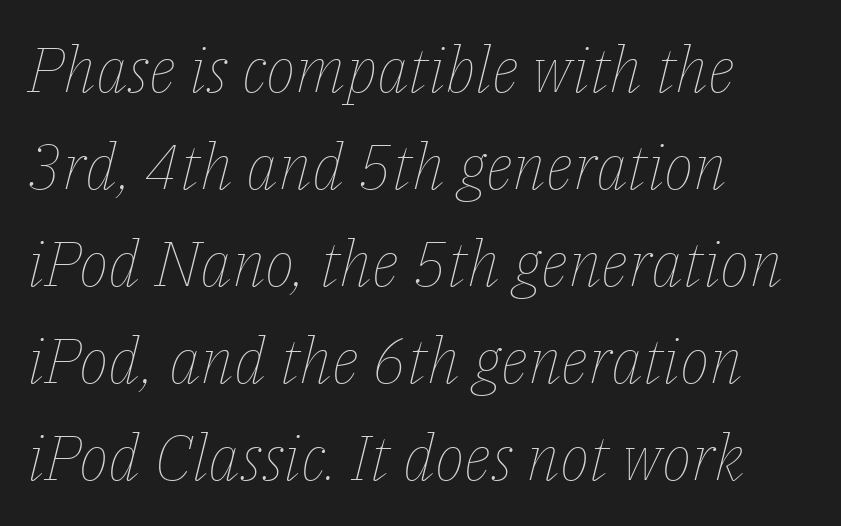
The image shows 63 px thin type, italic (leaning right); set left-aligned, normal line spacing (1.54x), normal letter spacing, not underlined; low stroke contrast and a medium x-height.
